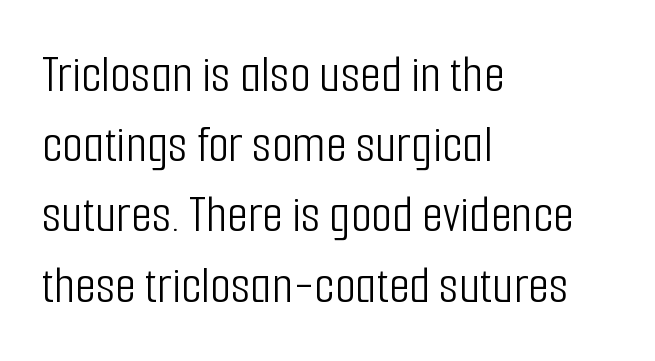
You could not count columns in this text — the font is proportionally spaced. No italicization has been applied; the sample stays upright. Each word holds together tightly as a unit, with standard inter-letter gaps. This rendering employs a face without finishing strokes, i.e., a sans-serif. The font sits on the lighter half of the weight spectrum, regular included. This block has exactly the height ordinary leading produces.
